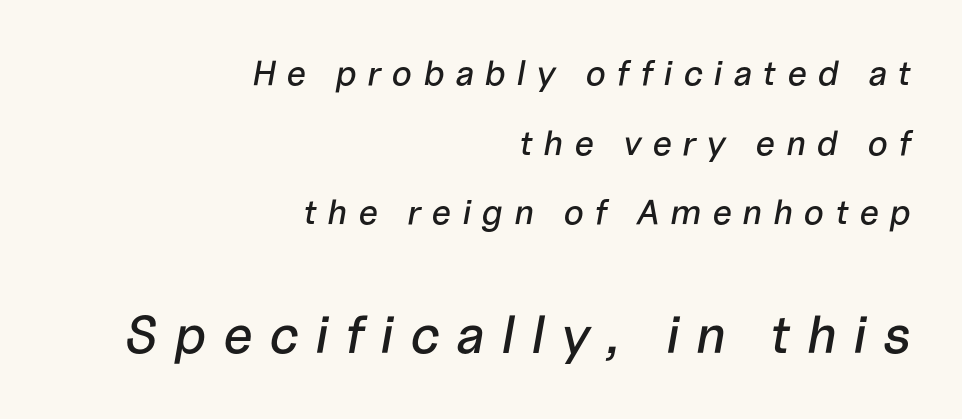
Words appear elongated and porous because spacing is wide. Has an underline been added? It has not. Successive baselines arrive slowly, with a big drop between each. Think of a printed novel: that variable character pitch is what you see here. The lines are quadded right. Characters are canted at an angle relative to the baseline's perpendicular.
